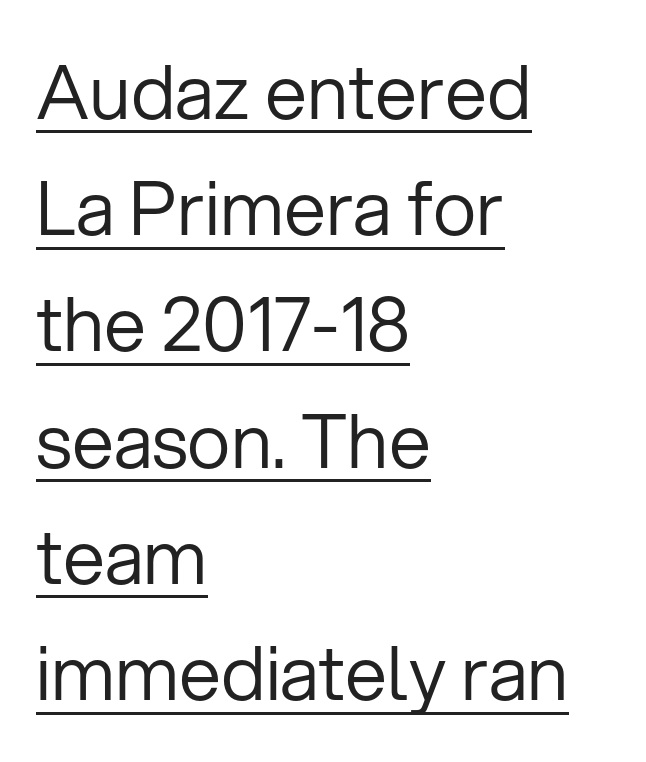
Q: Is the text bold? A: No.
Q: Is the text italic (slanted)? A: No, it is upright.
Q: Is the typeface a serif or a sans-serif typeface? A: Sans-serif.
Q: Is the text underlined? A: Yes.
Q: How is the paragraph aligned? A: Left-aligned.
Q: Is the spacing between letters normal or unusually wide? A: Normal.
Q: Is the spacing between lines tight, normal or loose? A: Normal.
Q: Width (condensed, normal, or wide)? A: Normal.
Q: Stroke contrast? A: Low.
Q: x-height? A: Medium.
Q: Monospaced? A: No.
